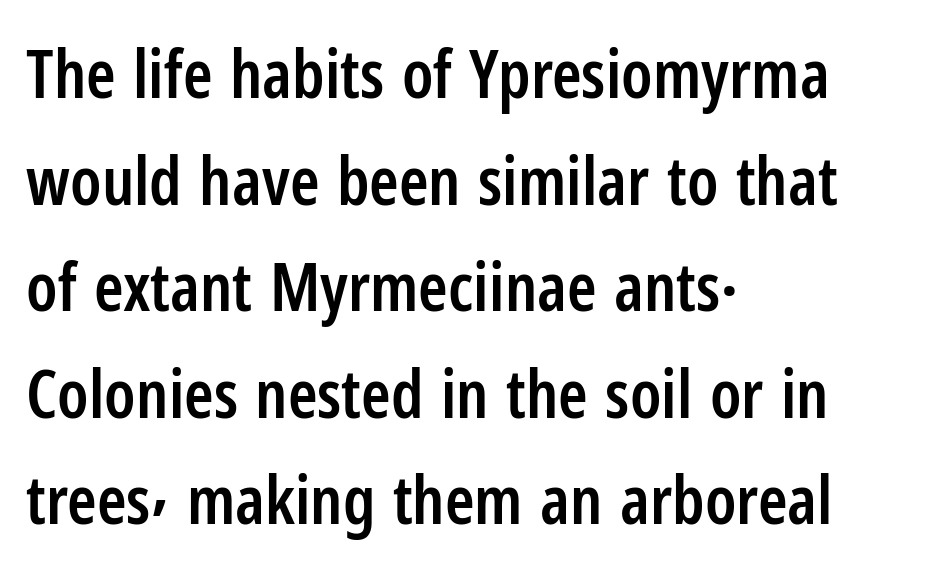
Q: Is the text bold? A: Semi-bold.
Q: Is the text italic (slanted)? A: No, it is upright.
Q: Is the typeface a serif or a sans-serif typeface? A: Sans-serif.
Q: Is the text underlined? A: No.
Q: How is the paragraph aligned? A: Left-aligned.
Q: Is the spacing between letters normal or unusually wide? A: Normal.
Q: Is the spacing between lines tight, normal or loose? A: Normal.
Q: Width (condensed, normal, or wide)? A: Condensed.
Q: Stroke contrast? A: Low.
Q: x-height? A: Medium.
Q: Monospaced? A: No.
